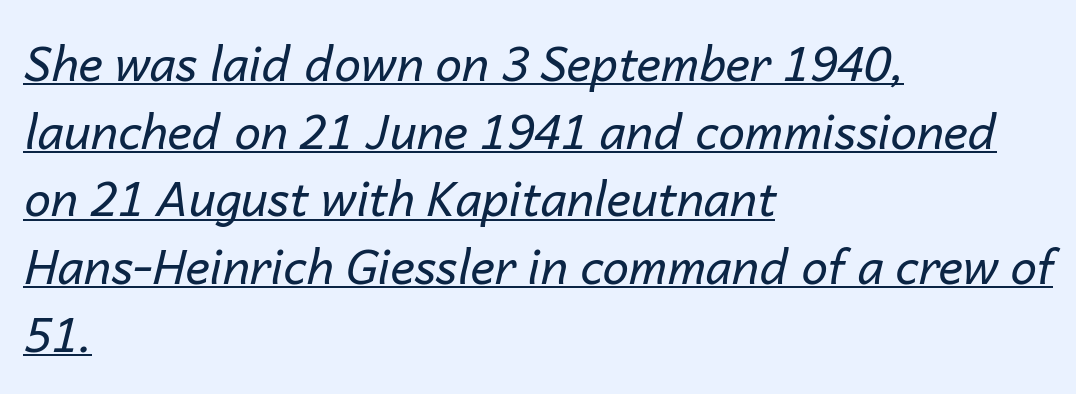
{"italic": "yes", "lean": "right", "slant_degrees": 14, "bold": "no", "weight": "regular", "width": "normal", "stroke_contrast": "low", "x_height": "medium", "monospaced": "no", "underline": "yes", "align": "left", "line_spacing": "normal", "line_spacing_ratio": 1.44, "letter_spacing": "normal", "letter_spacing_em": 0.0, "glyph_px": 47}
